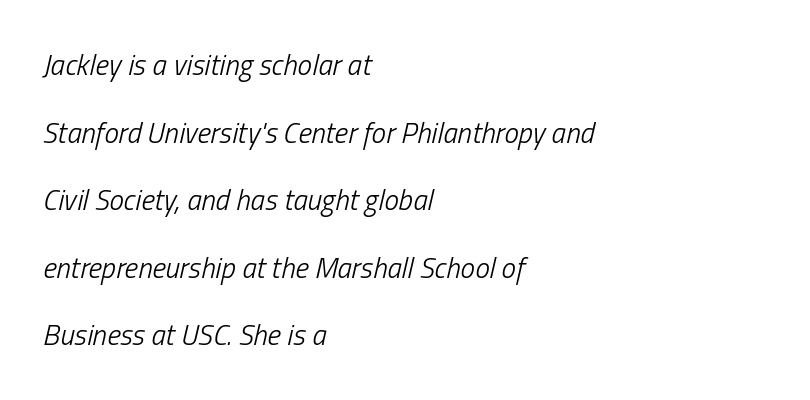
{"italic": "yes", "lean": "right", "slant_degrees": 13, "bold": "no", "weight": "light", "width": "condensed", "stroke_contrast": "low", "x_height": "medium", "monospaced": "no", "underline": "no", "align": "left", "line_spacing": "loose", "line_spacing_ratio": 2.33, "letter_spacing": "normal", "letter_spacing_em": 0.0, "glyph_px": 29}
